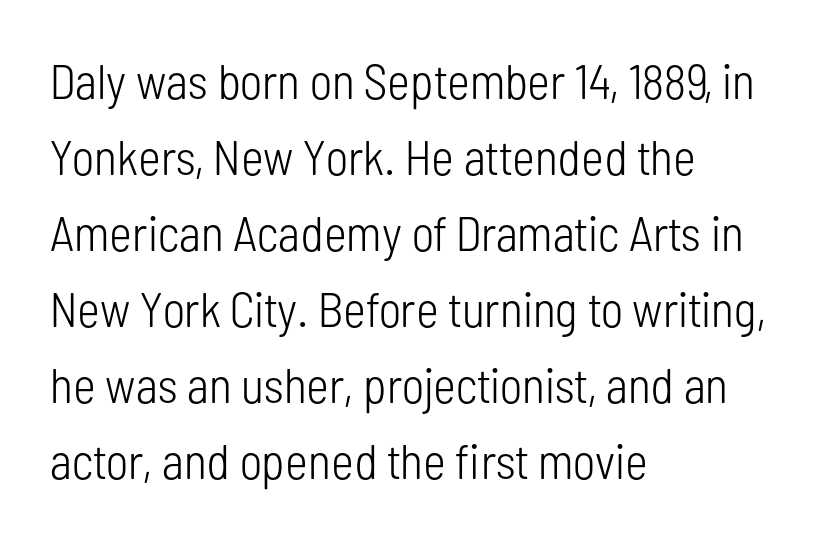
Q: Is the text bold? A: No.
Q: Is the text italic (slanted)? A: No, it is upright.
Q: Is the typeface a serif or a sans-serif typeface? A: Sans-serif.
Q: Is the text underlined? A: No.
Q: How is the paragraph aligned? A: Left-aligned.
Q: Is the spacing between letters normal or unusually wide? A: Normal.
Q: Is the spacing between lines tight, normal or loose? A: Normal.
Q: Width (condensed, normal, or wide)? A: Condensed.
Q: Stroke contrast? A: Low.
Q: x-height? A: Medium.
Q: Monospaced? A: No.
